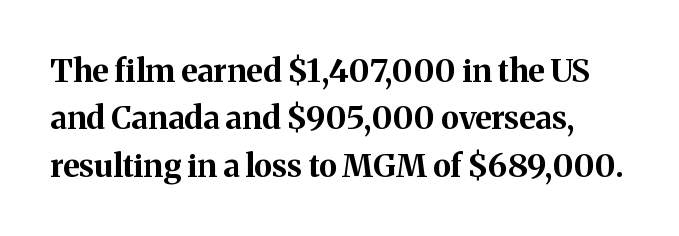
{"serif": "yes", "italic": "no", "bold": "yes", "weight": "bold", "width": "normal", "stroke_contrast": "medium", "x_height": "medium", "monospaced": "no", "underline": "no", "line_spacing": "normal", "line_spacing_ratio": 1.48, "letter_spacing": "normal", "letter_spacing_em": 0.0, "glyph_px": 32}
